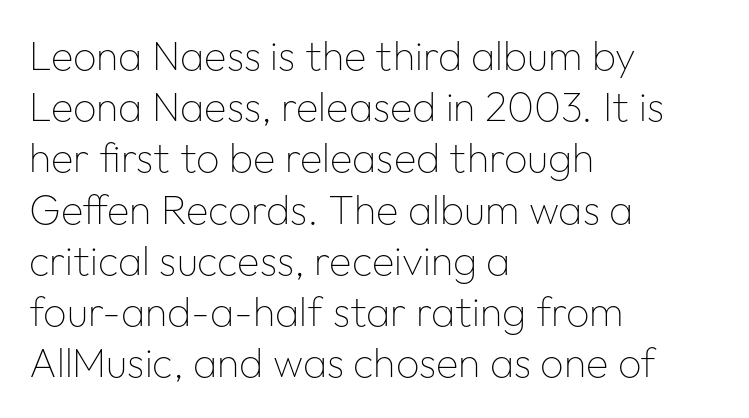
The image shows 41 px thin sans-serif type, upright; set left-aligned, normal line spacing (1.25x), normal letter spacing, not underlined; low stroke contrast and a medium x-height.
